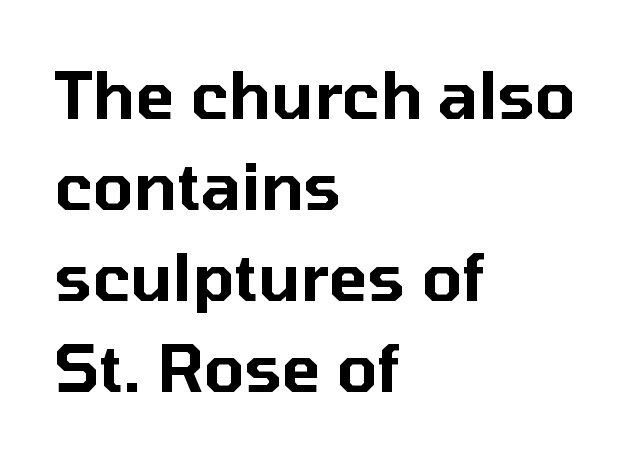
Spacing verdict: proportional, widths tailored to each character. You can tell it's not italic because the verticals are truly vertical. The passage is arranged the way most books set body copy — flush left. The characters display no serif detailing; their extremities are plain. A typesetter would call this zero additional tracking. Only glyphs here, with clear space below each row.
